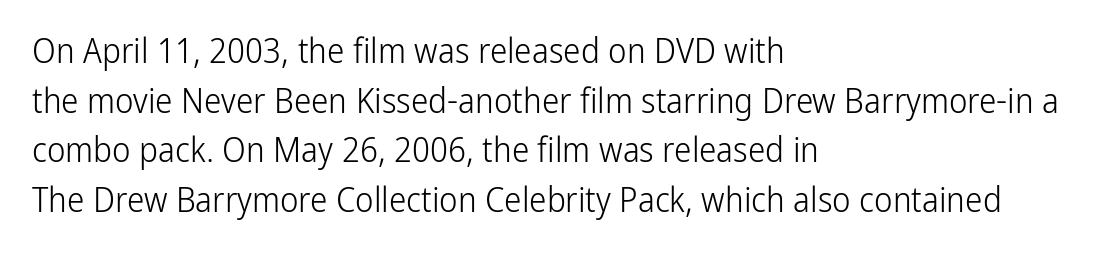
The image shows 35 px light, condensed sans-serif type, upright; set left-aligned, normal line spacing (1.42x), normal letter spacing, not underlined; low stroke contrast and a medium x-height.
